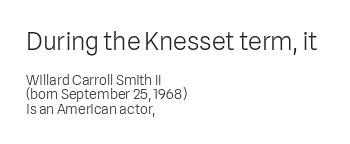
{"italic": "no", "bold": "no", "underline": "no", "align": "left", "line_spacing": "tight", "line_spacing_ratio": 1.01, "letter_spacing": "normal", "letter_spacing_em": 0.0, "larger_block": "first", "size_ratio": 1.79, "glyph_px": 25}
